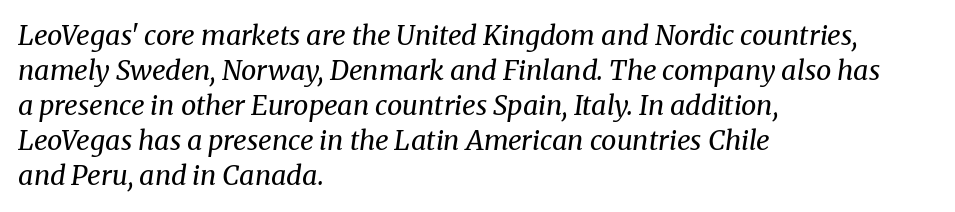
The image shows 27 px text type, italic (leaning right); set left-aligned, normal line spacing (1.3x), normal letter spacing, not underlined.
